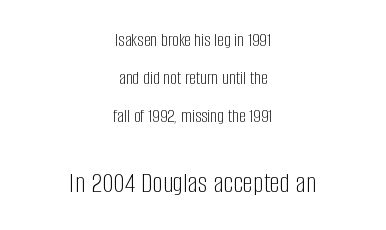
Q: Is the text bold? A: No.
Q: Is the text italic (slanted)? A: No, it is upright.
Q: Is the typeface a serif or a sans-serif typeface? A: Sans-serif.
Q: Is the text underlined? A: No.
Q: How is the paragraph aligned? A: Centered.
Q: Is the spacing between letters normal or unusually wide? A: Normal.
Q: Is the spacing between lines tight, normal or loose? A: Loose.
Q: Which block of text is set in a larger size, the first (top) or the second (bottom)? A: The second (bottom) one.
Q: Width (condensed, normal, or wide)? A: Condensed.
Q: Stroke contrast? A: Low.
Q: x-height? A: Large.
Q: Monospaced? A: No.
